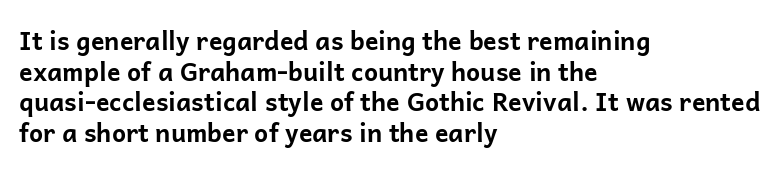
In CSS terms this would be text-align: left. Anything drawn beneath the words? Only blank space. Posture: upright roman. As a designer I'd log this as weight 700, bold.
